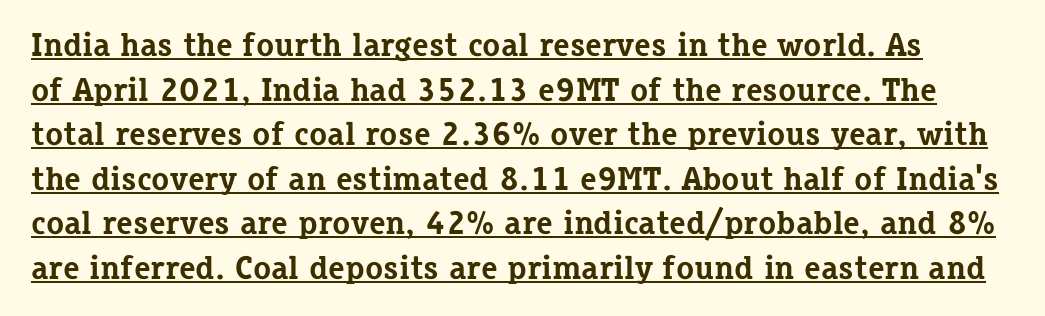
{"serif": "yes", "italic": "no", "bold": "yes", "weight": "bold", "width": "normal", "stroke_contrast": "low", "x_height": "medium", "monospaced": "no", "underline": "yes", "line_spacing": "normal", "line_spacing_ratio": 1.35, "letter_spacing": "normal", "letter_spacing_em": 0.0, "glyph_px": 33}
